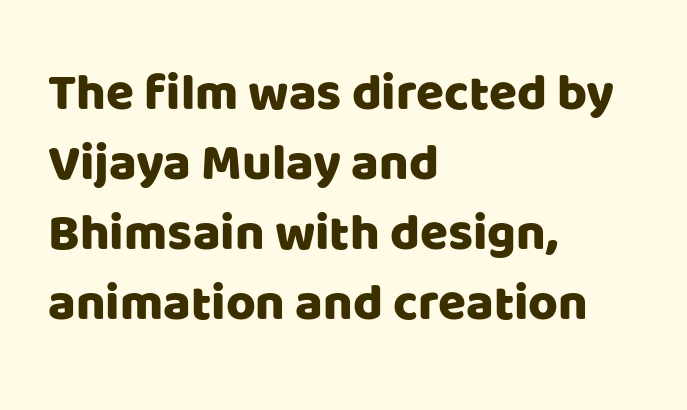
The image shows 51 px sans-serif type, upright; set left-aligned, normal line spacing (1.37x), normal letter spacing, not underlined; low stroke contrast and a large x-height.
